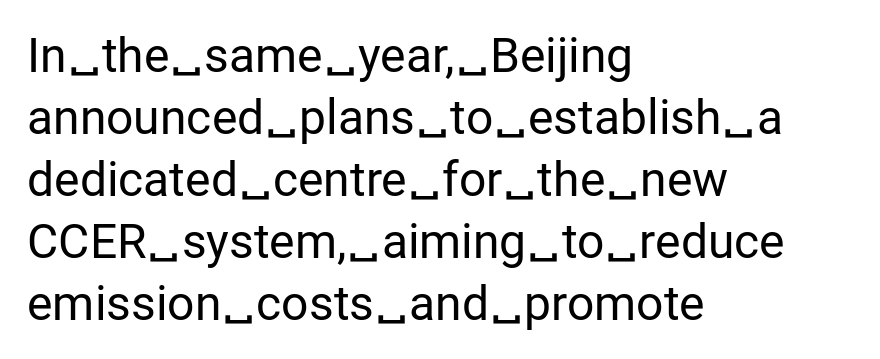
{"serif": "no", "italic": "no", "bold": "no", "weight": "regular", "width": "normal", "stroke_contrast": "low", "x_height": "medium", "monospaced": "no", "underline": "no", "align": "left", "line_spacing": "normal", "line_spacing_ratio": 1.29, "letter_spacing": "normal", "letter_spacing_em": 0.0, "glyph_px": 48}
